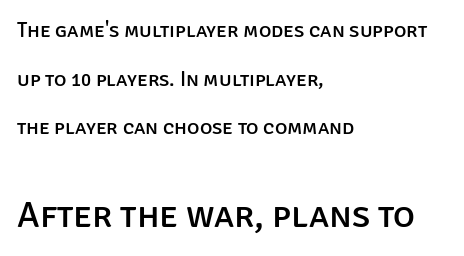
The image shows 37 px sans-serif type, upright; set left-aligned, loose line spacing (2.31x), normal letter spacing, not underlined; the second (bottom) block is 1.76x larger; low stroke contrast and a large x-height.
